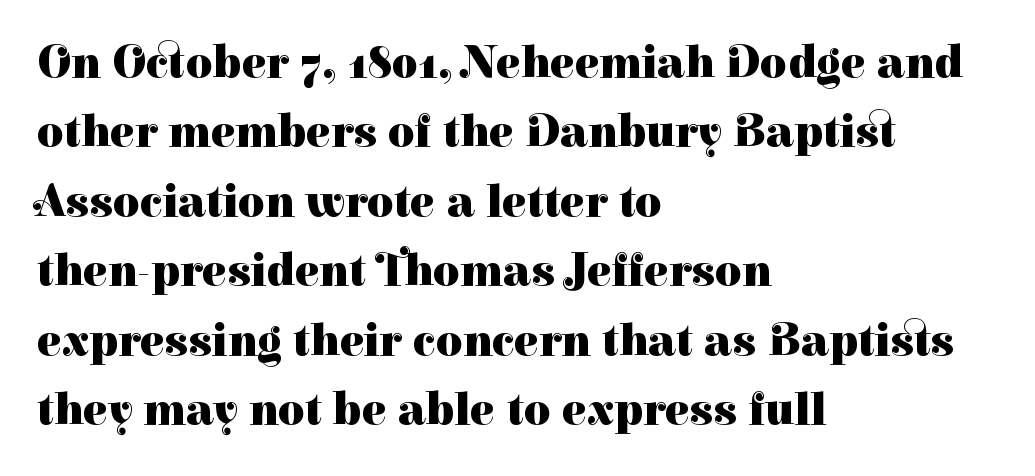
The image shows 46 px heavy serif type, upright; set left-aligned, normal line spacing (1.51x), normal letter spacing, not underlined; high stroke contrast and a medium x-height.
